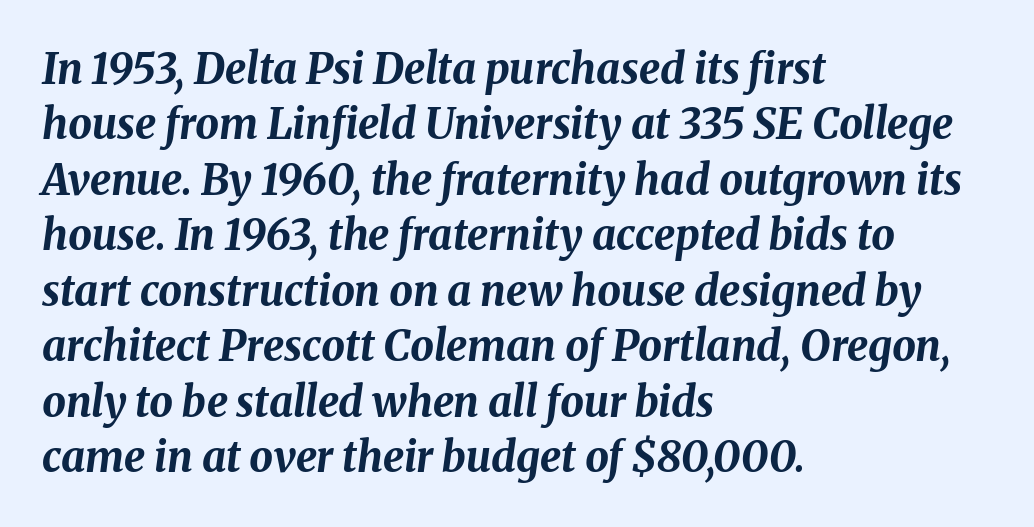
Students, note that the glyphs here touch the page at normal intervals. Italic: yes, the glyphs are oblique. You'd pick this weight for a headline — it's a proper bold. A typesetter would call this proportional, since set widths differ per character. Has an underline been added? It has not.
